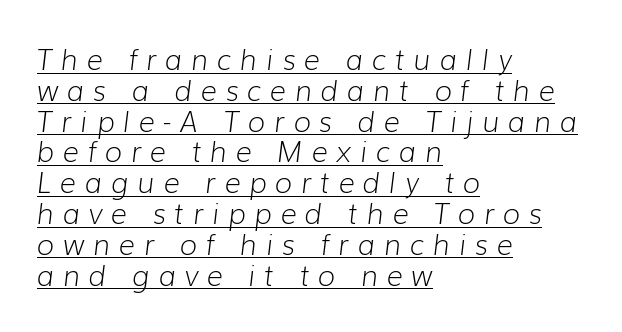
The image shows 28 px light type, italic (leaning right); set left-aligned, tight line spacing (1.1x), unusually wide letter spacing (+0.32 em), underlined; low stroke contrast and a medium x-height.
